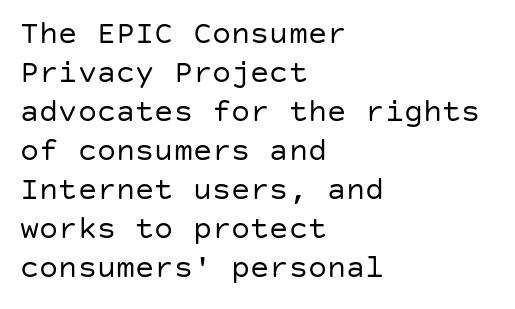
{"serif": "no", "italic": "no", "bold": "no", "weight": "regular", "width": "normal", "stroke_contrast": "low", "x_height": "large", "underline": "no", "align": "left", "line_spacing_ratio": 1.22, "letter_spacing": "normal", "letter_spacing_em": 0.0, "glyph_px": 32}
